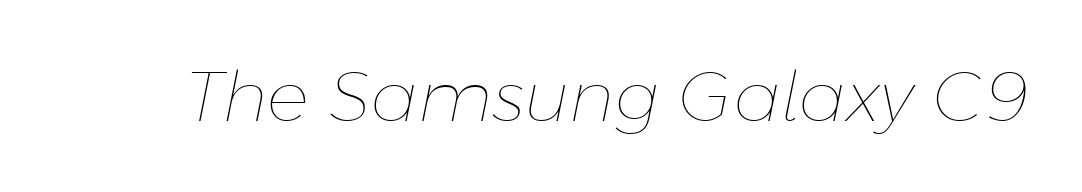
{"italic": "yes", "lean": "right", "slant_degrees": 11, "bold": "no", "weight": "thin", "width": "normal", "stroke_contrast": "low", "x_height": "medium", "monospaced": "no", "underline": "no", "letter_spacing": "normal", "letter_spacing_em": 0.0, "glyph_px": 70}
